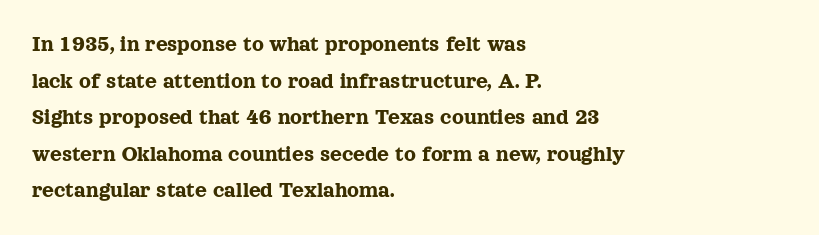
{"italic": "no", "underline": "no", "align": "left", "line_spacing": "normal", "line_spacing_ratio": 1.59, "letter_spacing": "normal", "letter_spacing_em": 0.0, "glyph_px": 23}
